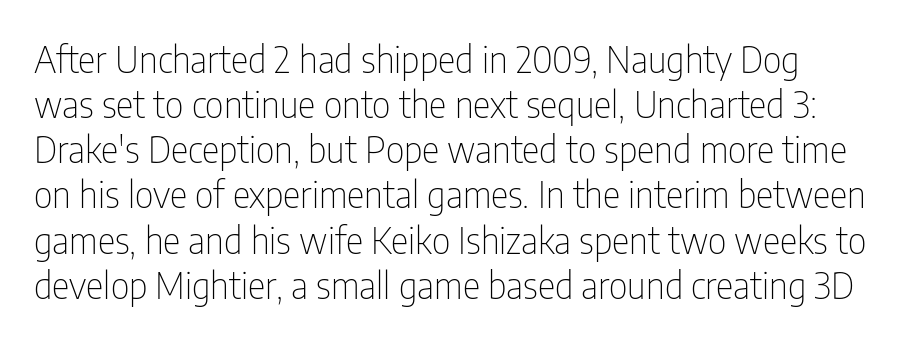
The rendering uses natural spacing where letterforms have individual widths. The glyphs are unaccompanied by any horizontal stroke below them. When letters stand straight like this, we call the style roman or upright. Vertical stems look standard width or narrower in stroke.
